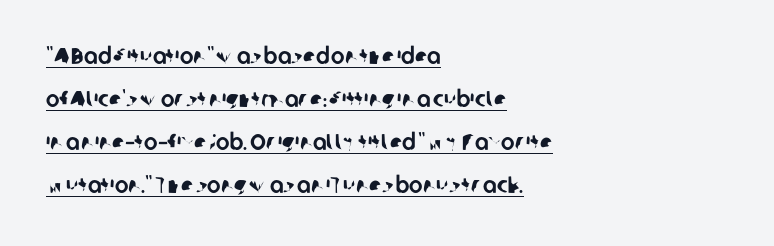
Q: Is the text underlined? A: Yes.
Q: How is the paragraph aligned? A: Left-aligned.
Q: Is the spacing between letters normal or unusually wide? A: Normal.
